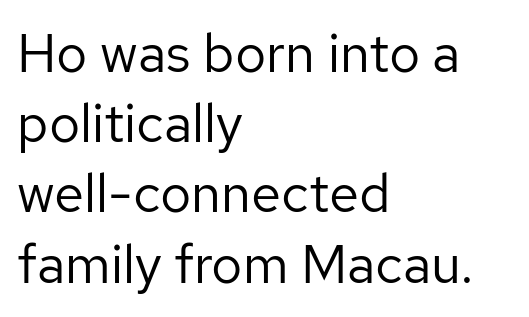
Q: Is the text bold? A: No.
Q: Is the text italic (slanted)? A: No, it is upright.
Q: Is the typeface a serif or a sans-serif typeface? A: Sans-serif.
Q: Is the text underlined? A: No.
Q: How is the paragraph aligned? A: Left-aligned.
Q: Is the spacing between letters normal or unusually wide? A: Normal.
Q: Is the spacing between lines tight, normal or loose? A: Normal.
Q: Width (condensed, normal, or wide)? A: Normal.
Q: Stroke contrast? A: Low.
Q: x-height? A: Medium.
Q: Monospaced? A: No.
